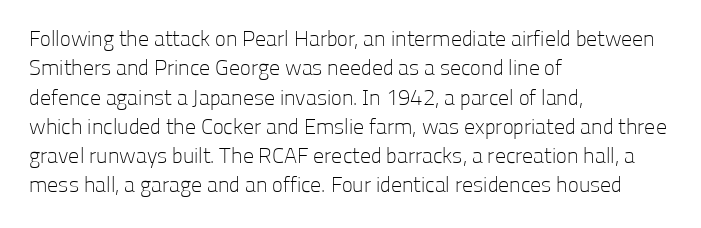
Caption: face not bold, strokes unweighted. Whoever set this chose a conventional vertical rhythm. This sample uses plain, unmodified letter spacing. The lettering stays uniformly vertical, giving the passage a roman look. Rule under the text: the space is simply empty.
